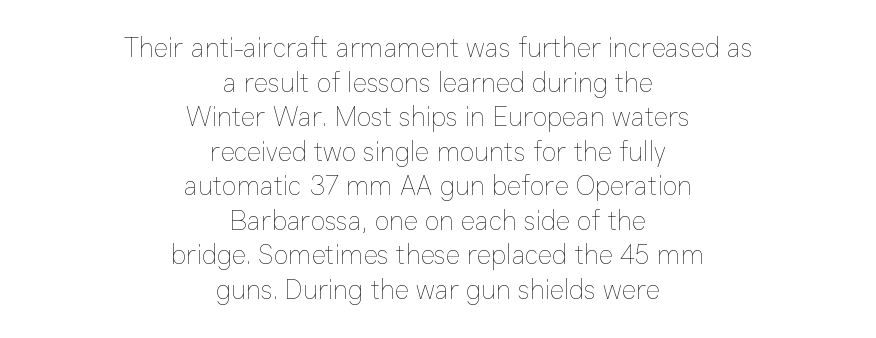
Q: Is the text bold? A: No.
Q: Is the text italic (slanted)? A: No, it is upright.
Q: Is the text underlined? A: No.
Q: How is the paragraph aligned? A: Centered.
Q: Is the spacing between letters normal or unusually wide? A: Normal.
Q: Is the spacing between lines tight, normal or loose? A: Normal.
